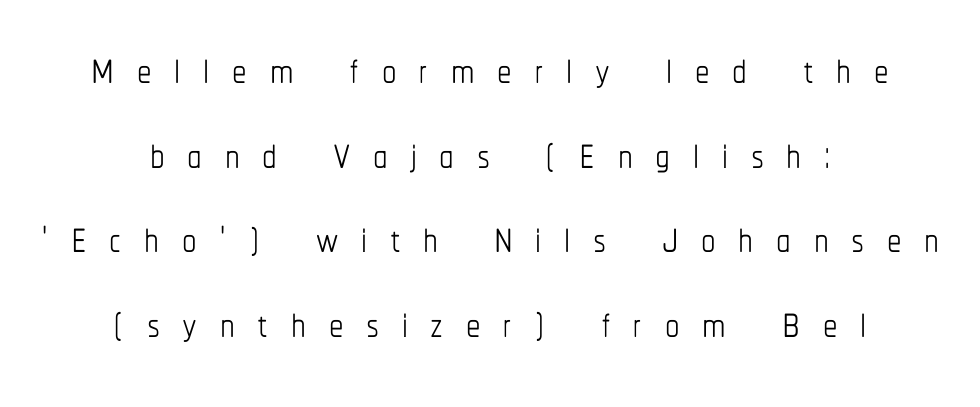
The image shows 58 px thin, condensed type, upright; set centered, normal line spacing (1.46x), unusually wide letter spacing (+0.39 em), not underlined; low stroke contrast and a medium x-height.
